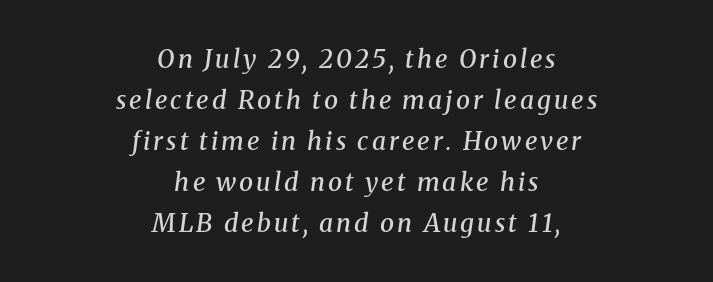
Where is the straight margin? There isn't one; the lines are centered. The string is rendered with underlining switched off. A typesetter would mark this as italic. Evenly set lines give the paragraph a standard silhouette.
